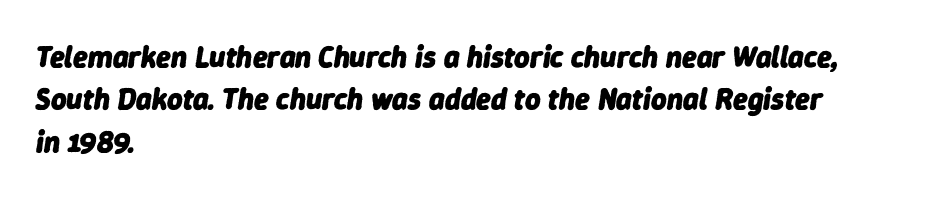
Q: Is the text bold? A: Yes.
Q: Is the text italic (slanted)? A: Yes, it leans right by about 9 degrees.
Q: Is the text underlined? A: No.
Q: How is the paragraph aligned? A: Left-aligned.
Q: Is the spacing between letters normal or unusually wide? A: Normal.
Q: Is the spacing between lines tight, normal or loose? A: Normal.
Q: Width (condensed, normal, or wide)? A: Normal.
Q: Stroke contrast? A: Low.
Q: x-height? A: Medium.
Q: Monospaced? A: No.
